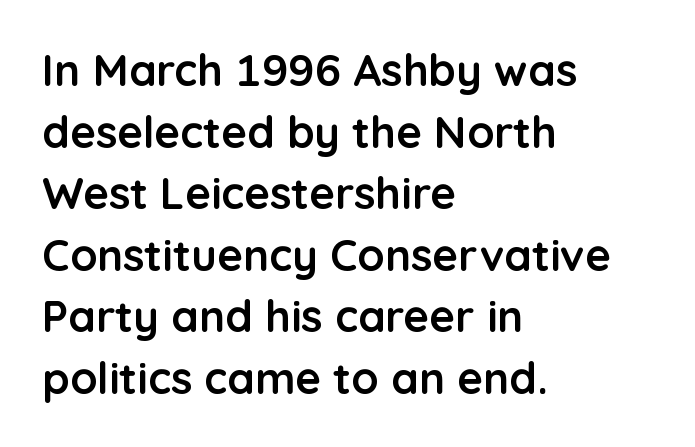
{"serif": "no", "italic": "no", "bold": "yes", "weight": "semibold", "width": "normal", "stroke_contrast": "low", "x_height": "medium", "monospaced": "no", "underline": "no", "align": "left", "line_spacing": "normal", "line_spacing_ratio": 1.4, "letter_spacing": "normal", "letter_spacing_em": 0.0, "glyph_px": 44}
